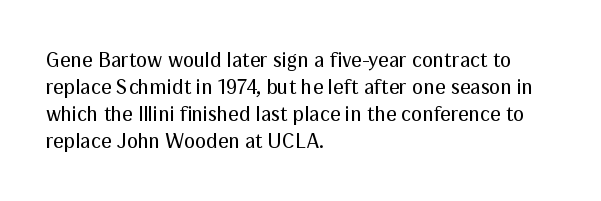
Q: Is the text bold? A: No.
Q: Is the text italic (slanted)? A: No, it is upright.
Q: Is the text underlined? A: No.
Q: How is the paragraph aligned? A: Left-aligned.
Q: Is the spacing between letters normal or unusually wide? A: Normal.
Q: Is the spacing between lines tight, normal or loose? A: Normal.
